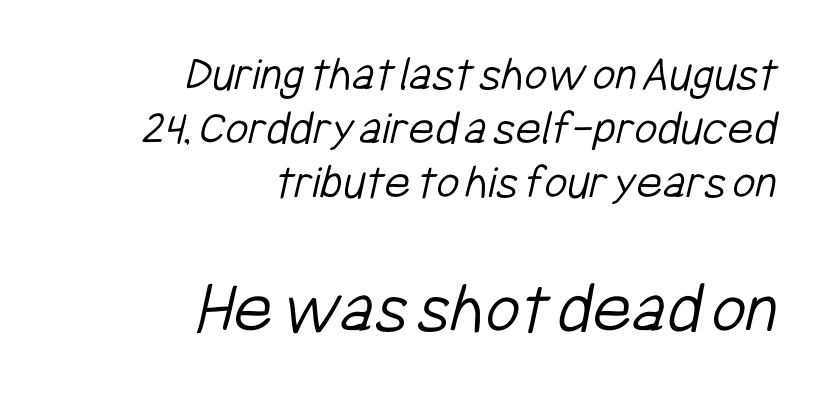
{"serif": "no", "bold": "no", "weight": "light", "width": "condensed", "stroke_contrast": "low", "x_height": "medium", "monospaced": "no", "underline": "no", "align": "right", "line_spacing": "tight", "line_spacing_ratio": 1.08, "letter_spacing": "normal", "letter_spacing_em": 0.0, "larger_block": "second", "size_ratio": 1.5, "glyph_px": 75}
